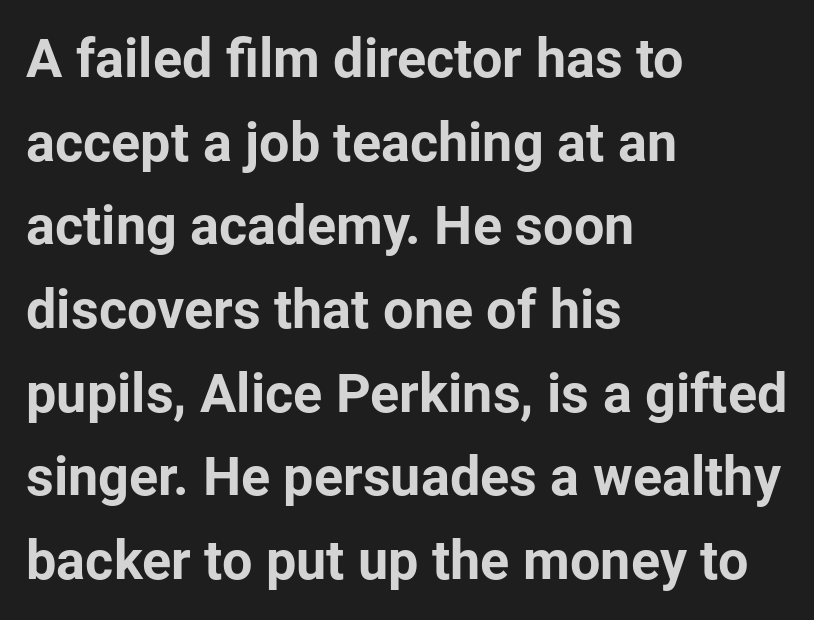
{"serif": "no", "italic": "no", "bold": "yes", "weight": "bold", "width": "normal", "stroke_contrast": "low", "x_height": "medium", "monospaced": "no", "underline": "no", "align": "left", "line_spacing": "normal", "line_spacing_ratio": 1.55, "letter_spacing": "normal", "letter_spacing_em": 0.0, "glyph_px": 54}
